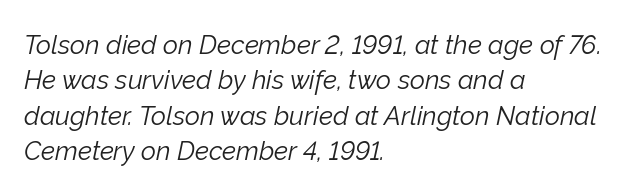
Q: Is the text bold? A: No.
Q: Is the text italic (slanted)? A: Yes, it leans right by about 12 degrees.
Q: Is the text underlined? A: No.
Q: How is the paragraph aligned? A: Left-aligned.
Q: Is the spacing between letters normal or unusually wide? A: Normal.
Q: Is the spacing between lines tight, normal or loose? A: Normal.
